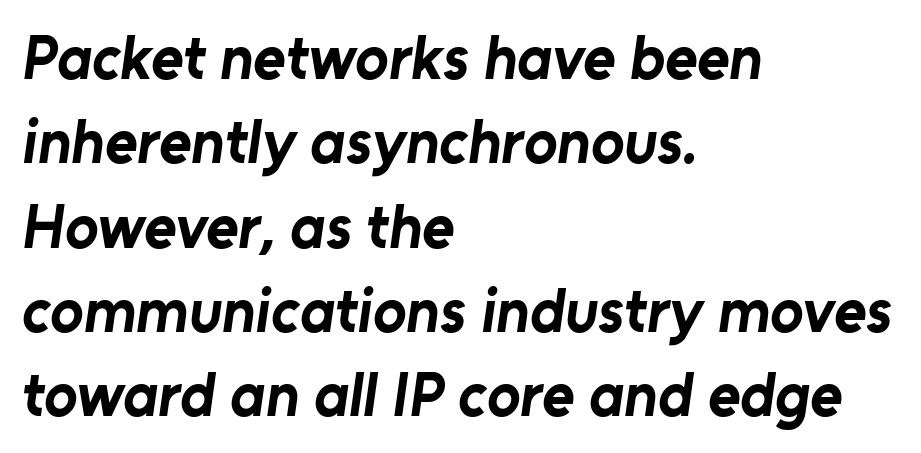
The image shows 62 px bold sans-serif type; set left-aligned, normal line spacing (1.36x), normal letter spacing, not underlined; low stroke contrast and a medium x-height.
